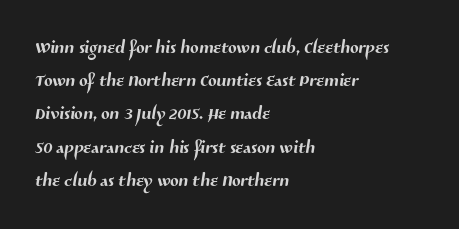
The image shows 25 px text type; set left-aligned, normal line spacing (1.33x), normal letter spacing, not underlined.
